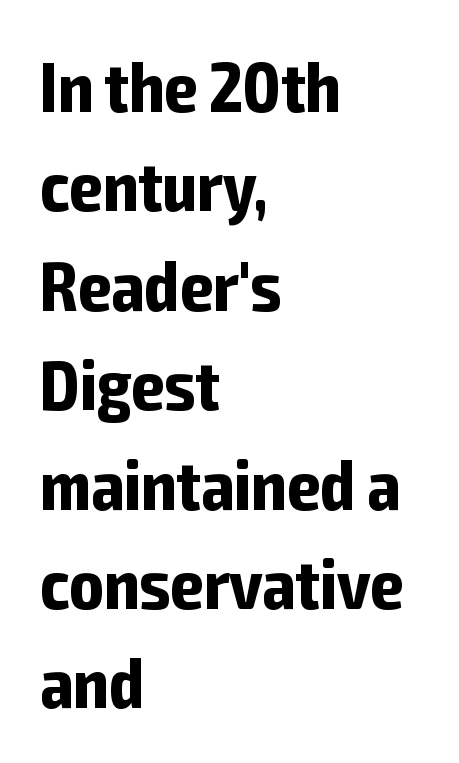
{"serif": "no", "italic": "no", "bold": "yes", "weight": "bold", "width": "condensed", "stroke_contrast": "low", "x_height": "medium", "monospaced": "no", "underline": "no", "align": "left", "line_spacing": "normal", "line_spacing_ratio": 1.4, "letter_spacing": "normal", "letter_spacing_em": 0.0, "glyph_px": 71}
